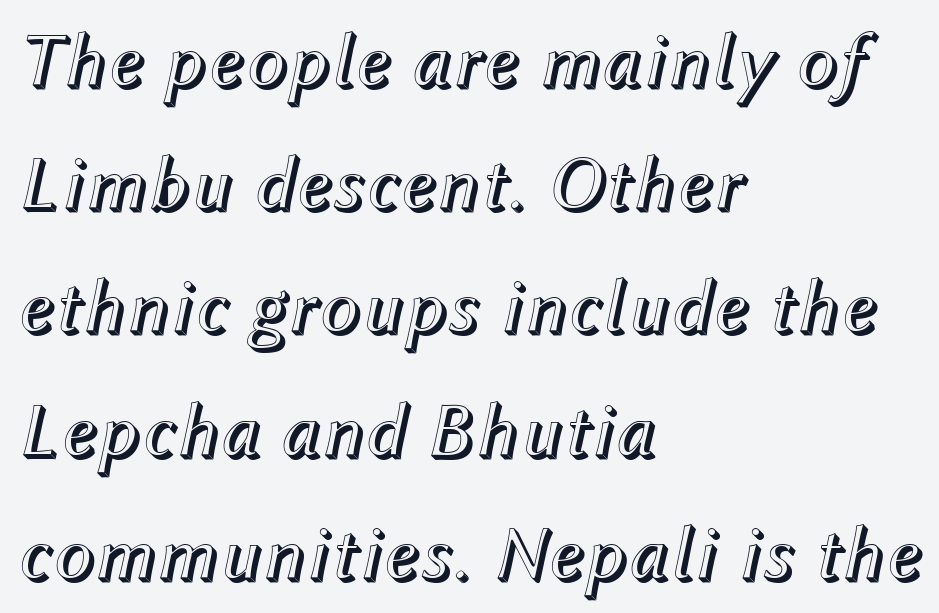
{"italic": "yes", "lean": "right", "slant_degrees": 12, "width": "normal", "x_height": "medium", "monospaced": "no", "underline": "no", "align": "left", "line_spacing": "normal", "line_spacing_ratio": 1.6, "letter_spacing": "normal", "letter_spacing_em": 0.0, "glyph_px": 77}
